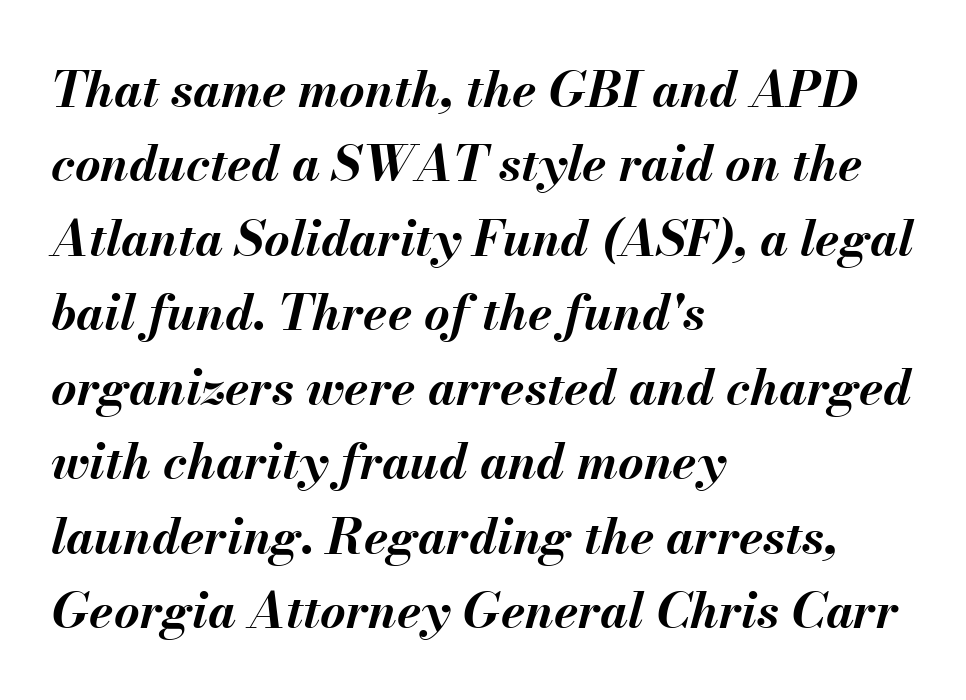
Is this a fixed-width face? No — the glyphs have proportional, varying widths. In terms of weight, the rendering is a true, heavy bold. Normally led — the rows are evenly, conventionally spaced. The space beneath each line is pristine and unruled. The axis of the letterforms is tilted away from vertical. Here the glyphs are tracked normally, forming tight word shapes.
